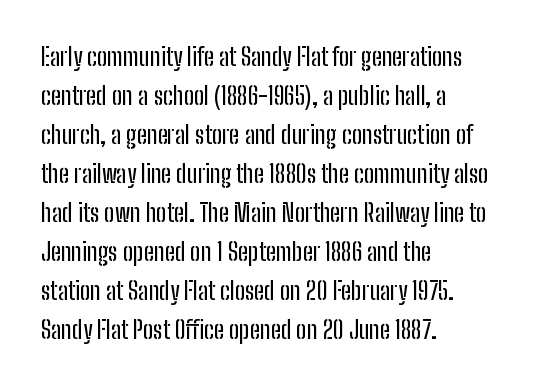
The horizontal fit of the characters is conventional and even. The passage shown stacks its lines at a standard gap. The letters stand straight up with perfectly vertical stems. Descender tails drop into unmarked territory. Is the block centered? No — it sits flush against the left margin.
